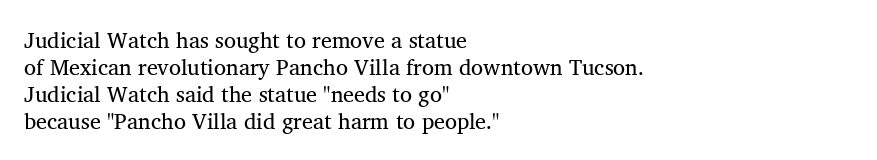
{"bold": "no", "underline": "no", "align": "left", "line_spacing_ratio": 1.23, "letter_spacing": "normal", "letter_spacing_em": 0.0, "glyph_px": 22}
